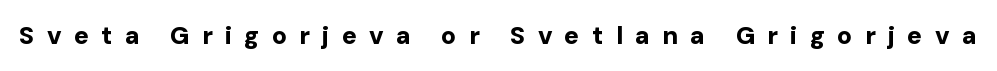
The image shows 25 px bold type, upright; set unusually wide letter spacing (+0.49 em), not underlined.
